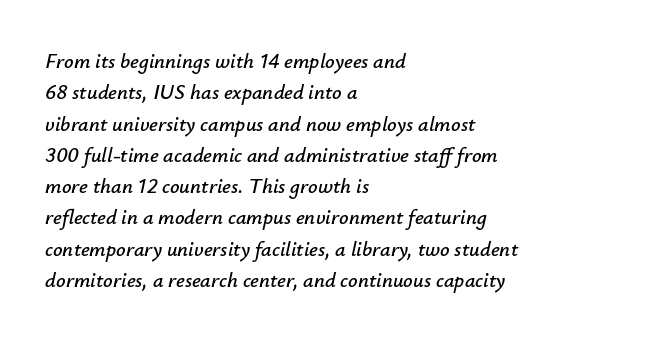
Q: Is the text italic (slanted)? A: Yes, it leans right by about 12 degrees.
Q: Is the text underlined? A: No.
Q: How is the paragraph aligned? A: Left-aligned.
Q: Is the spacing between letters normal or unusually wide? A: Normal.
Q: Is the spacing between lines tight, normal or loose? A: Normal.
